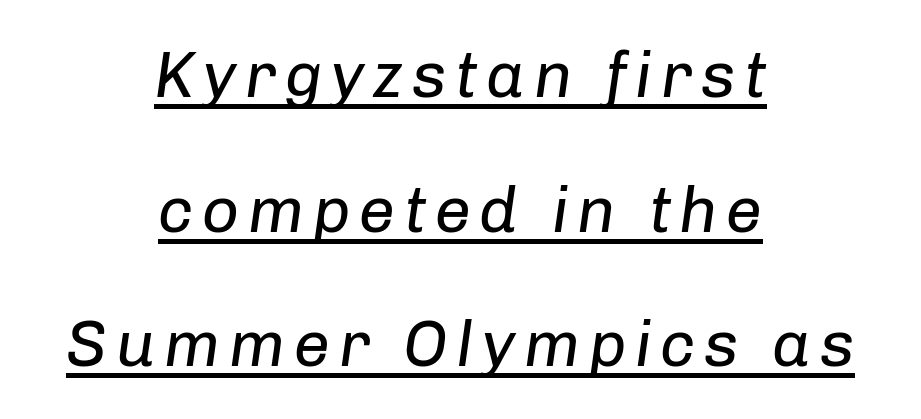
The image shows 65 px regular-weight type, italic (leaning right); set centered, loose line spacing (2.07x), underlined; low stroke contrast and a medium x-height.
